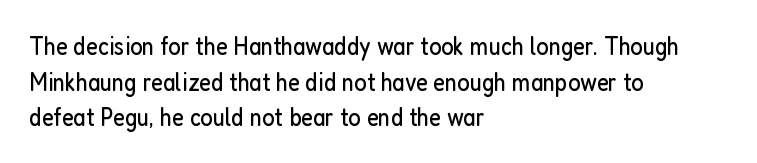
The line texture is even and compact thanks to regular tracking. Honestly, the row spacing looks completely unremarkable. Every row of glyphs begins at an identical x-position on the left. The letters stand straight up with perfectly vertical stems. Stroke thickness stays within the range of a standard reading face or lighter. Unmarked baselines from the first word to the last.
